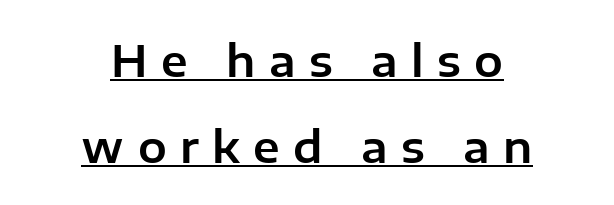
{"serif": "no", "italic": "no", "width": "normal", "stroke_contrast": "low", "x_height": "medium", "monospaced": "no", "underline": "yes", "align": "center", "line_spacing": "loose", "line_spacing_ratio": 2.0, "letter_spacing": "wide", "letter_spacing_em": 0.31, "glyph_px": 43}
